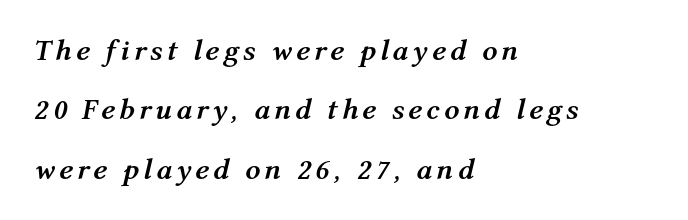
These lines are rendered in a variable-pitch font. Each new line begins a long way beneath the previous one. A student would call this left alignment; a typographer would say flush left, rag right. Slant detected: the letters are inclined. Quick note: underline off.
